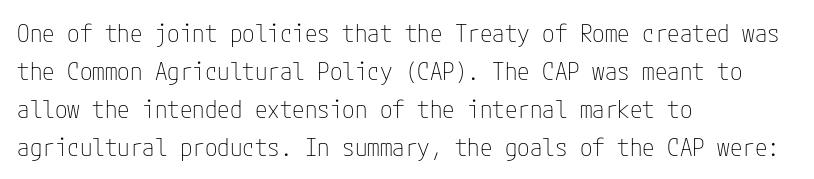
The font's upright variant was chosen for this text. The specimen omits any rule beneath the text block's lines. All the whitespace from short lines collects on the right. Tracking here is standard; glyphs follow each other at the usual distance.
